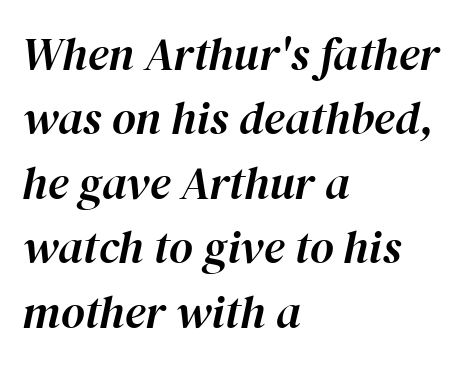
{"italic": "yes", "lean": "right", "slant_degrees": 12, "width": "normal", "stroke_contrast": "high", "x_height": "medium", "monospaced": "no", "underline": "no", "align": "left", "line_spacing": "normal", "line_spacing_ratio": 1.4, "letter_spacing": "normal", "letter_spacing_em": 0.0, "glyph_px": 46}
